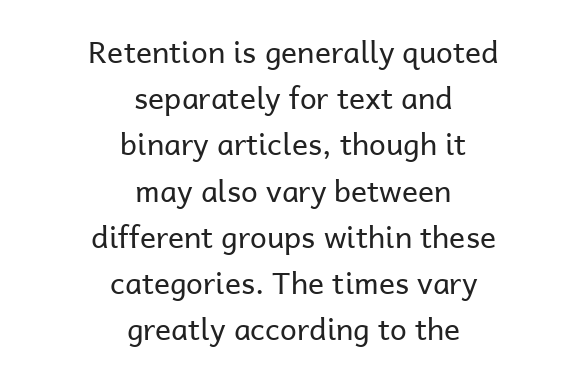
{"serif": "no", "italic": "no", "bold": "no", "weight": "regular", "width": "normal", "stroke_contrast": "low", "x_height": "medium", "monospaced": "no", "underline": "no", "align": "center", "line_spacing": "normal", "line_spacing_ratio": 1.54, "letter_spacing": "normal", "letter_spacing_em": 0.0, "glyph_px": 30}
